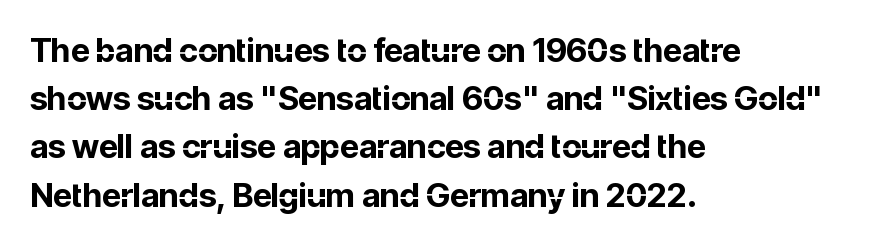
The face used here is proportionally spaced, like ordinary book or web type. Reading down the column, the eye jumps a familiar distance to each next line. The specimen reads as upright at a glance. The designer went with a sans here, leaving each stem footless. If you drew a ruler down the left edge, every line would touch it.
